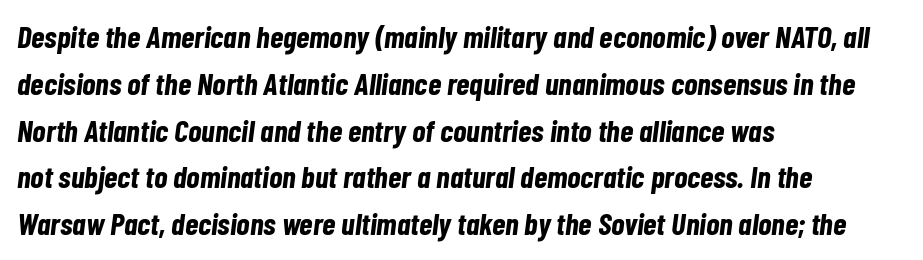
The image shows 31 px bold, condensed type, italic (leaning right); set left-aligned, normal line spacing (1.51x), normal letter spacing, not underlined; low stroke contrast and a medium x-height.
